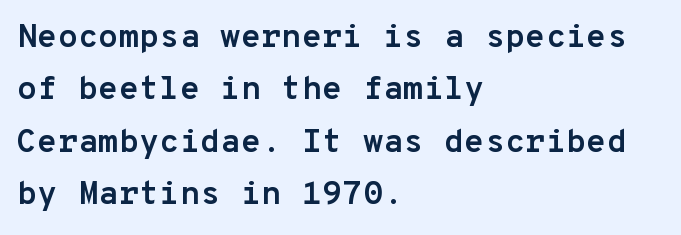
{"serif": "no", "italic": "no", "bold": "yes", "weight": "semibold", "width": "normal", "stroke_contrast": "low", "x_height": "medium", "monospaced": "yes", "underline": "no", "align": "left", "line_spacing": "normal", "line_spacing_ratio": 1.59, "letter_spacing": "normal", "letter_spacing_em": 0.0, "glyph_px": 33}
